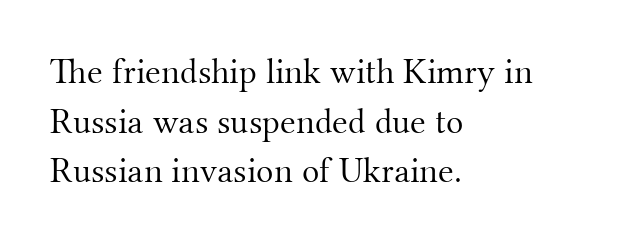
{"serif": "yes", "italic": "no", "bold": "no", "weight": "light", "width": "normal", "stroke_contrast": "medium", "x_height": "small", "monospaced": "no", "underline": "no", "align": "left", "line_spacing": "normal", "line_spacing_ratio": 1.38, "letter_spacing": "normal", "letter_spacing_em": 0.0, "glyph_px": 36}
